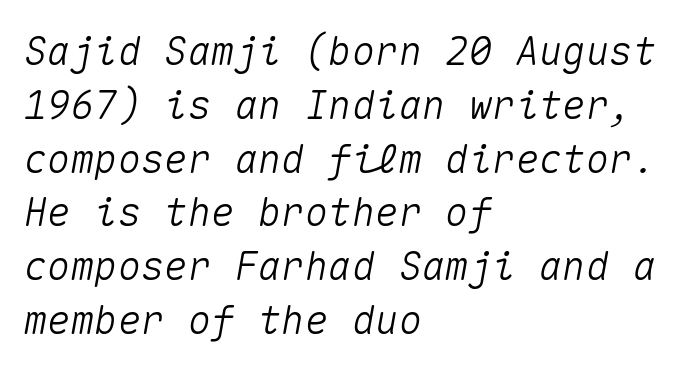
{"italic": "yes", "lean": "right", "slant_degrees": 10, "width": "normal", "stroke_contrast": "medium", "x_height": "medium", "monospaced": "yes", "underline": "no", "align": "left", "line_spacing": "normal", "line_spacing_ratio": 1.38, "letter_spacing": "normal", "letter_spacing_em": 0.0, "glyph_px": 39}
